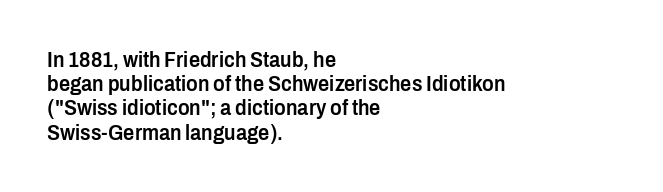
The image shows 22 px text type, upright; set left-aligned, tight line spacing (1.1x), normal letter spacing, not underlined.
